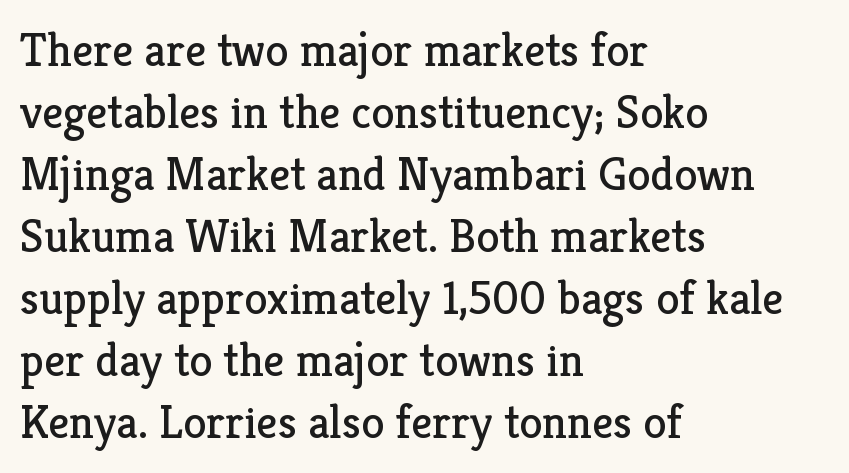
The image shows 47 px regular-weight serif type, upright; set left-aligned, normal line spacing (1.32x), normal letter spacing, not underlined; low stroke contrast and a medium x-height.
